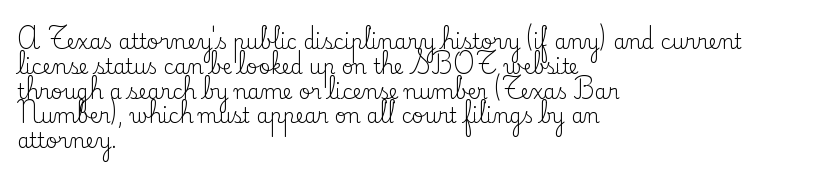
The image shows 20 px text type, upright; set left-aligned, line spacing 1.24x, normal letter spacing, not underlined.
